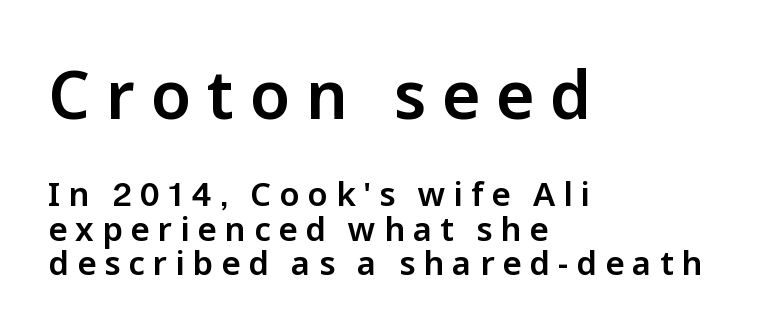
Q: Is the text italic (slanted)? A: No, it is upright.
Q: Is the typeface a serif or a sans-serif typeface? A: Sans-serif.
Q: Is the text underlined? A: No.
Q: How is the paragraph aligned? A: Left-aligned.
Q: Is the spacing between letters normal or unusually wide? A: Unusually wide.
Q: Is the spacing between lines tight, normal or loose? A: Tight.
Q: Which block of text is set in a larger size, the first (top) or the second (bottom)? A: The first (top) one.
Q: Width (condensed, normal, or wide)? A: Normal.
Q: Stroke contrast? A: Low.
Q: x-height? A: Medium.
Q: Monospaced? A: No.
